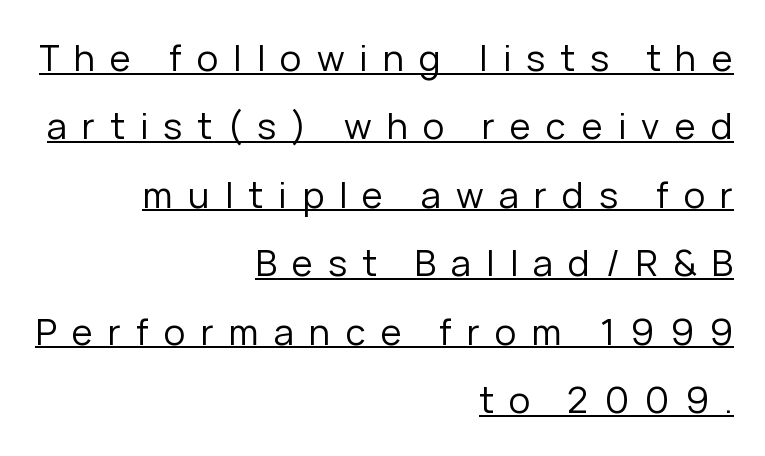
Q: Is the text bold? A: No.
Q: Is the text italic (slanted)? A: No, it is upright.
Q: Is the typeface a serif or a sans-serif typeface? A: Sans-serif.
Q: Is the text underlined? A: Yes.
Q: How is the paragraph aligned? A: Right-aligned.
Q: Is the spacing between letters normal or unusually wide? A: Unusually wide.
Q: Is the spacing between lines tight, normal or loose? A: Loose.
Q: Width (condensed, normal, or wide)? A: Normal.
Q: Stroke contrast? A: Low.
Q: x-height? A: Medium.
Q: Monospaced? A: No.
